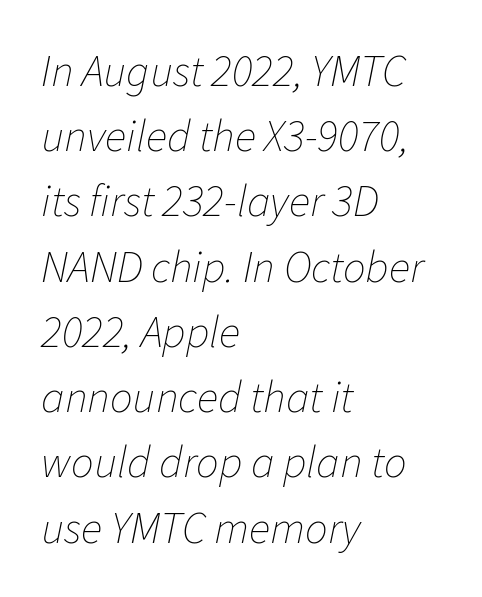
{"italic": "yes", "lean": "right", "slant_degrees": 11, "bold": "no", "weight": "thin", "width": "normal", "stroke_contrast": "low", "x_height": "medium", "monospaced": "no", "underline": "no", "align": "left", "line_spacing": "normal", "line_spacing_ratio": 1.45, "letter_spacing": "normal", "letter_spacing_em": 0.0, "glyph_px": 45}
